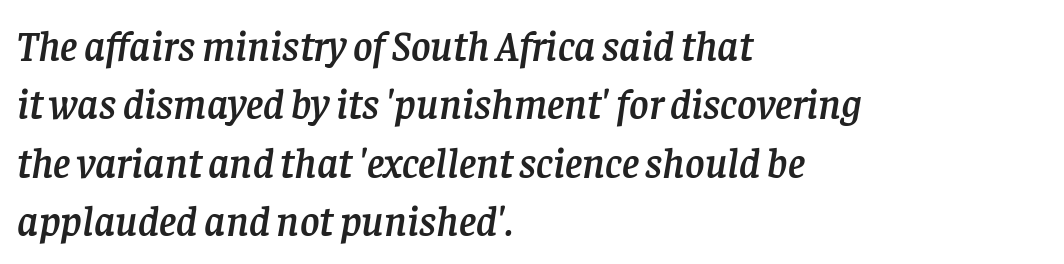
The face used here is seriffed, in the tradition of book romans. The designer left line spacing at the default. The letters advance in unequal steps, a hallmark of proportional type. Looking at the ascenders, they clearly lean. Glyph-to-glyph distance matches everyday printed text. Leftover space on each line is placed entirely after the last word.
